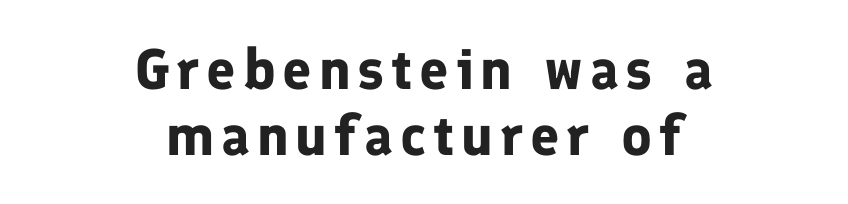
Q: Is the text bold? A: Yes.
Q: Is the text italic (slanted)? A: No, it is upright.
Q: Is the typeface a serif or a sans-serif typeface? A: Sans-serif.
Q: Is the text underlined? A: No.
Q: How is the paragraph aligned? A: Centered.
Q: Is the spacing between lines tight, normal or loose? A: Tight.
Q: Width (condensed, normal, or wide)? A: Normal.
Q: Stroke contrast? A: Low.
Q: x-height? A: Medium.
Q: Monospaced? A: No.
